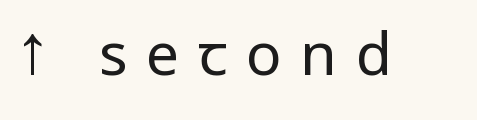
Q: Is the text bold? A: No.
Q: Is the text italic (slanted)? A: No, it is upright.
Q: Is the typeface a serif or a sans-serif typeface? A: Sans-serif.
Q: Is the text underlined? A: No.
Q: Is the spacing between letters normal or unusually wide? A: Unusually wide.
Q: Width (condensed, normal, or wide)? A: Condensed.
Q: Stroke contrast? A: Low.
